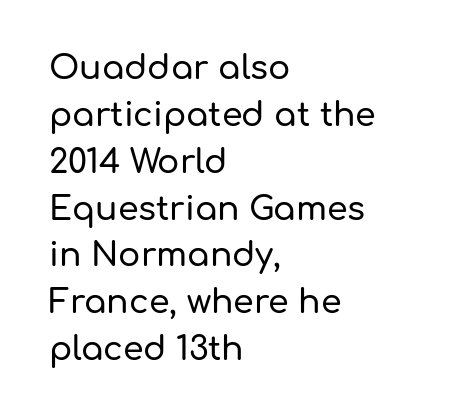
The image shows 33 px sans-serif type, upright; set left-aligned, normal line spacing (1.42x), normal letter spacing, not underlined; low stroke contrast and a medium x-height.
